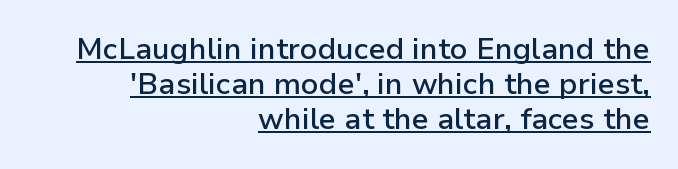
The image shows 30 px semibold sans-serif type, upright; set right-aligned, line spacing 1.17x, normal letter spacing, underlined; low stroke contrast and a medium x-height.
